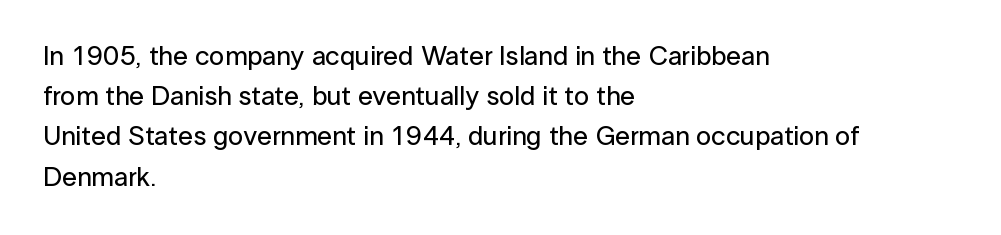
Q: Is the text italic (slanted)? A: No, it is upright.
Q: Is the text underlined? A: No.
Q: How is the paragraph aligned? A: Left-aligned.
Q: Is the spacing between letters normal or unusually wide? A: Normal.
Q: Is the spacing between lines tight, normal or loose? A: Normal.
